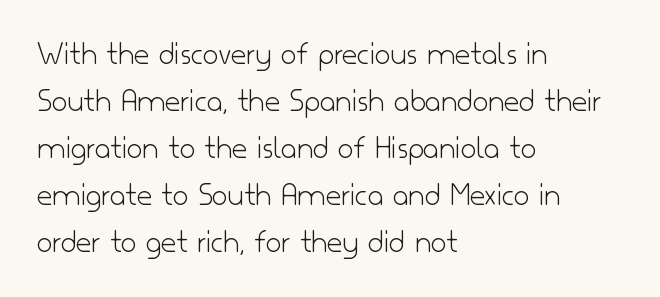
{"serif": "no", "italic": "no", "bold": "no", "weight": "light", "width": "normal", "stroke_contrast": "low", "x_height": "small", "monospaced": "no", "underline": "no", "align": "left", "line_spacing": "normal", "line_spacing_ratio": 1.38, "letter_spacing": "normal", "letter_spacing_em": 0.0, "glyph_px": 34}
